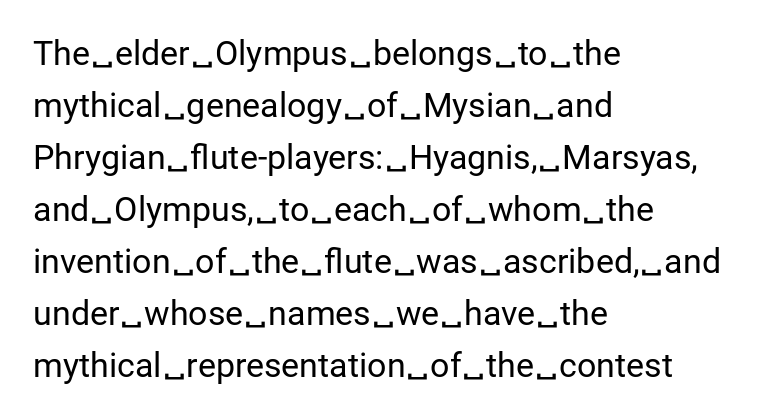
Q: Is the text bold? A: No.
Q: Is the text italic (slanted)? A: No, it is upright.
Q: Is the typeface a serif or a sans-serif typeface? A: Sans-serif.
Q: Is the text underlined? A: No.
Q: How is the paragraph aligned? A: Left-aligned.
Q: Is the spacing between letters normal or unusually wide? A: Normal.
Q: Is the spacing between lines tight, normal or loose? A: Normal.
Q: Width (condensed, normal, or wide)? A: Normal.
Q: Stroke contrast? A: Low.
Q: x-height? A: Medium.
Q: Monospaced? A: No.
